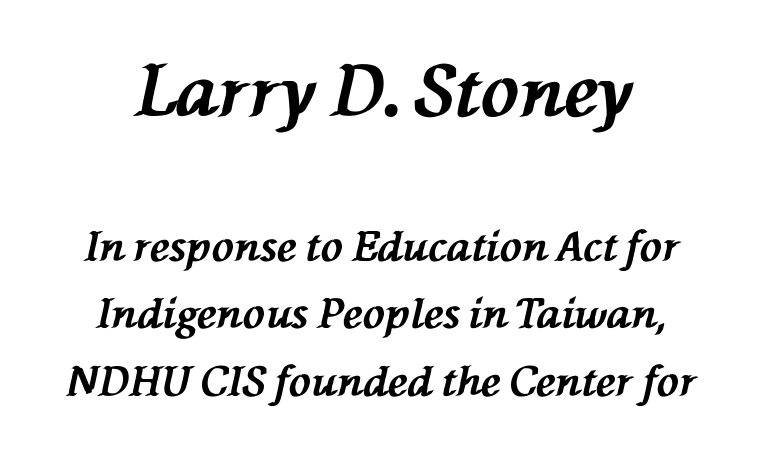
Q: Is the text bold? A: Yes.
Q: Is the text italic (slanted)? A: Yes, it leans left by about 76 degrees.
Q: Is the text underlined? A: No.
Q: Is the spacing between letters normal or unusually wide? A: Normal.
Q: Is the spacing between lines tight, normal or loose? A: Normal.
Q: Which block of text is set in a larger size, the first (top) or the second (bottom)? A: The first (top) one.
Q: Width (condensed, normal, or wide)? A: Normal.
Q: Stroke contrast? A: Medium.
Q: x-height? A: Medium.
Q: Monospaced? A: No.
